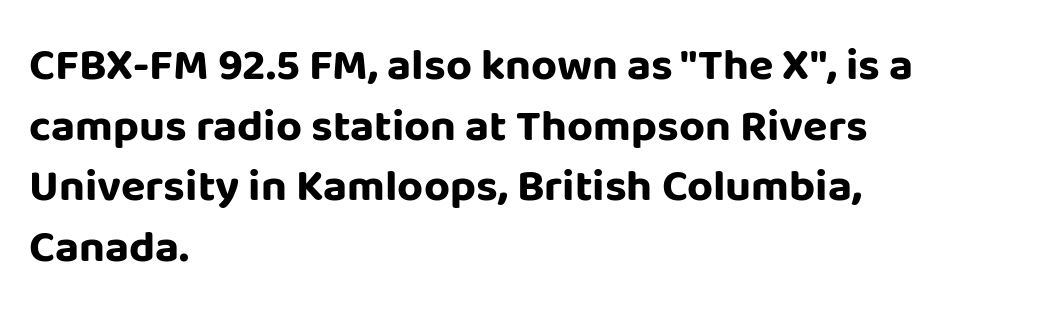
{"serif": "no", "italic": "no", "bold": "yes", "weight": "bold", "width": "normal", "stroke_contrast": "low", "x_height": "large", "monospaced": "no", "underline": "no", "align": "left", "line_spacing": "normal", "line_spacing_ratio": 1.35, "letter_spacing": "normal", "letter_spacing_em": 0.0, "glyph_px": 45}
